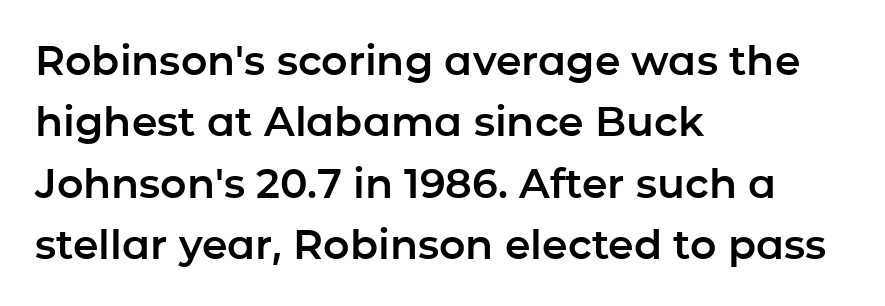
Q: Is the text italic (slanted)? A: No, it is upright.
Q: Is the typeface a serif or a sans-serif typeface? A: Sans-serif.
Q: Is the text underlined? A: No.
Q: How is the paragraph aligned? A: Left-aligned.
Q: Is the spacing between letters normal or unusually wide? A: Normal.
Q: Is the spacing between lines tight, normal or loose? A: Normal.
Q: Width (condensed, normal, or wide)? A: Normal.
Q: Stroke contrast? A: Low.
Q: x-height? A: Medium.
Q: Monospaced? A: No.
